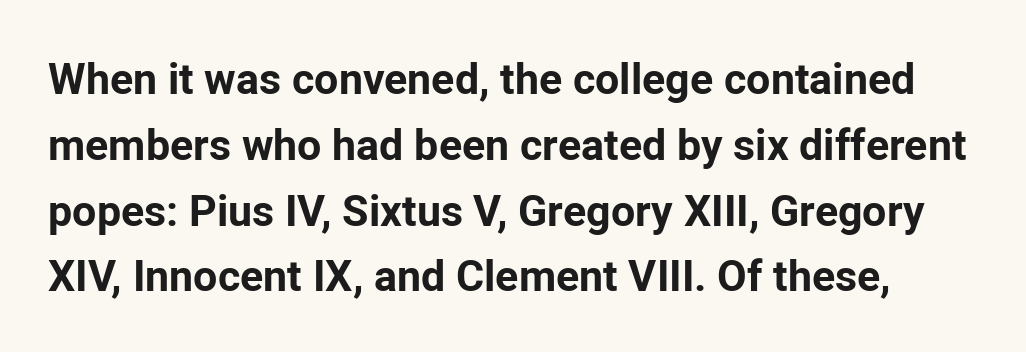
Q: Is the text bold? A: Yes.
Q: Is the text italic (slanted)? A: No, it is upright.
Q: Is the typeface a serif or a sans-serif typeface? A: Sans-serif.
Q: Is the text underlined? A: No.
Q: Is the spacing between letters normal or unusually wide? A: Normal.
Q: Is the spacing between lines tight, normal or loose? A: Normal.
Q: Width (condensed, normal, or wide)? A: Normal.
Q: Stroke contrast? A: Low.
Q: x-height? A: Medium.
Q: Monospaced? A: No.
